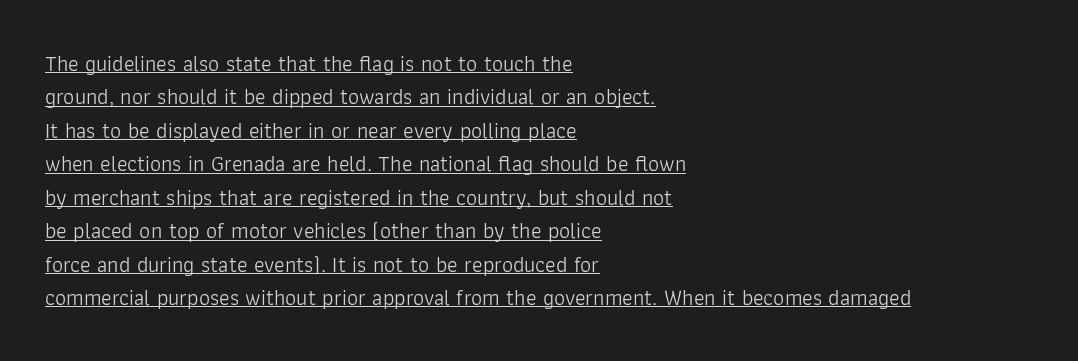
{"italic": "no", "bold": "no", "underline": "yes", "align": "left", "line_spacing": "normal", "line_spacing_ratio": 1.52, "letter_spacing": "normal", "letter_spacing_em": 0.0, "glyph_px": 22}
